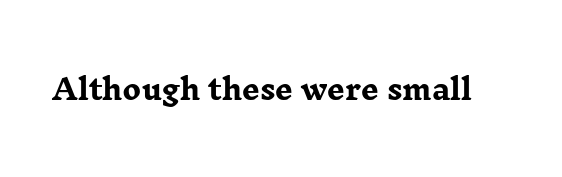
{"serif": "yes", "italic": "no", "bold": "yes", "weight": "heavy", "width": "wide", "stroke_contrast": "low", "x_height": "medium", "monospaced": "no", "underline": "no", "letter_spacing": "normal", "letter_spacing_em": 0.0, "glyph_px": 28}
